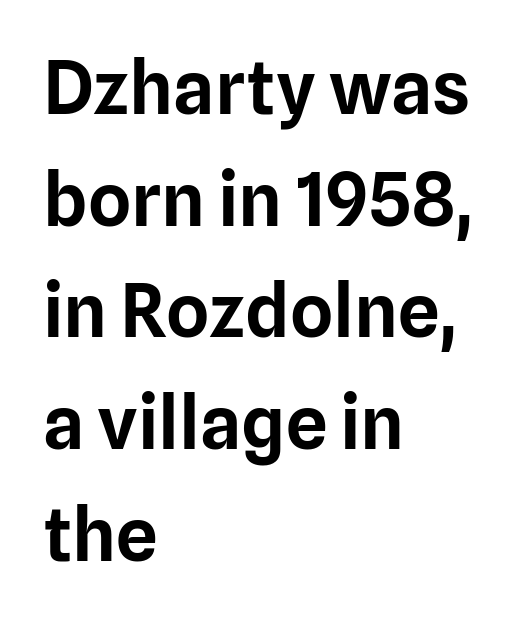
{"serif": "no", "italic": "no", "width": "normal", "stroke_contrast": "low", "x_height": "medium", "monospaced": "no", "underline": "no", "align": "left", "line_spacing": "normal", "line_spacing_ratio": 1.51, "letter_spacing": "normal", "letter_spacing_em": 0.0, "glyph_px": 74}
